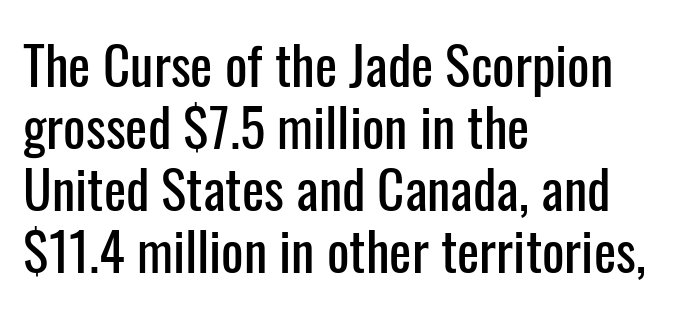
Q: Is the text italic (slanted)? A: No, it is upright.
Q: Is the typeface a serif or a sans-serif typeface? A: Sans-serif.
Q: Is the text underlined? A: No.
Q: How is the paragraph aligned? A: Left-aligned.
Q: Is the spacing between letters normal or unusually wide? A: Normal.
Q: Width (condensed, normal, or wide)? A: Condensed.
Q: Stroke contrast? A: Low.
Q: x-height? A: Medium.
Q: Monospaced? A: No.
